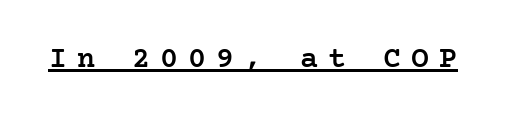
Q: Is the text bold? A: Semi-bold.
Q: Is the text italic (slanted)? A: No, it is upright.
Q: Is the typeface a serif or a sans-serif typeface? A: Serif.
Q: Is the text underlined? A: Yes.
Q: Is the spacing between letters normal or unusually wide? A: Unusually wide.
Q: Width (condensed, normal, or wide)? A: Normal.
Q: Stroke contrast? A: Low.
Q: x-height? A: Medium.
